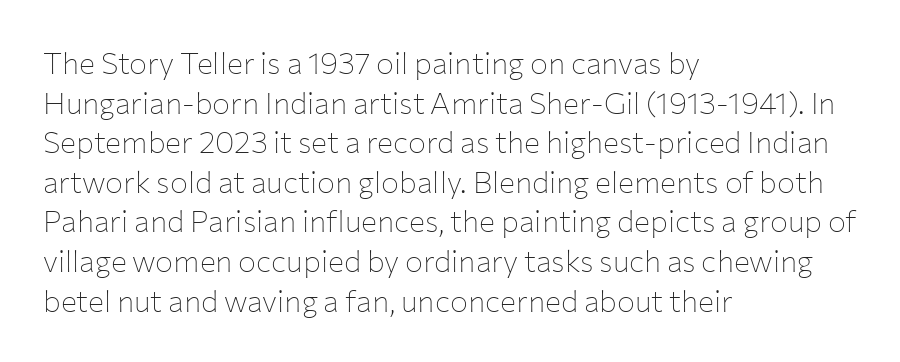
{"serif": "no", "italic": "no", "bold": "no", "weight": "thin", "width": "normal", "stroke_contrast": "low", "x_height": "medium", "monospaced": "no", "underline": "no", "align": "left", "line_spacing": "normal", "line_spacing_ratio": 1.32, "letter_spacing": "normal", "letter_spacing_em": 0.0, "glyph_px": 30}
